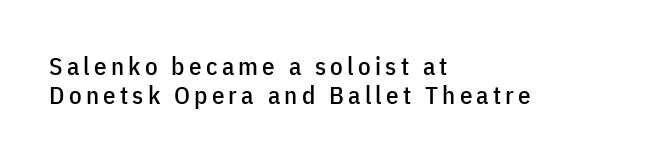
Q: Is the text italic (slanted)? A: No, it is upright.
Q: Is the text underlined? A: No.
Q: How is the paragraph aligned? A: Left-aligned.
